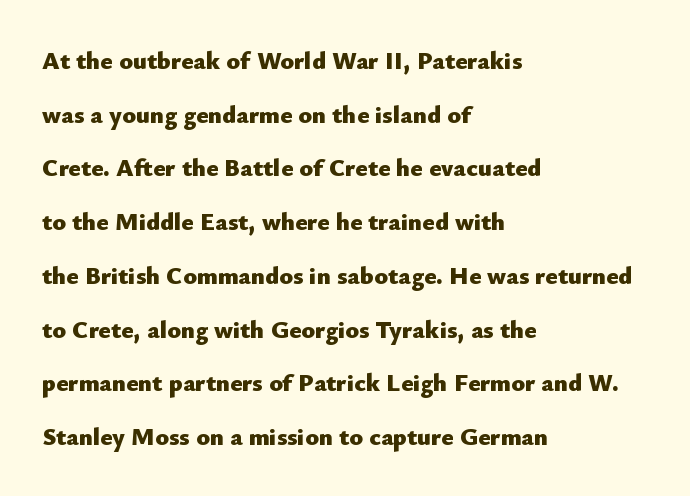
It's the straight-up-and-down kind of type. A clean baseline with only descenders dipping below it. The passage is arranged the way most books set body copy — flush left. The face used here is rendered with its standard letterfit.
